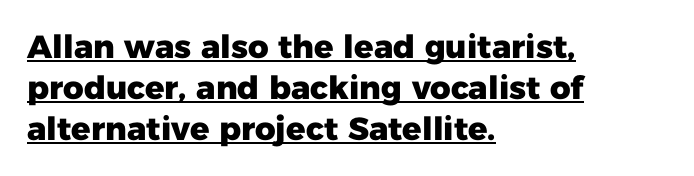
The image shows 32 px heavy sans-serif type, upright; set left-aligned, normal line spacing (1.28x), normal letter spacing, underlined; low stroke contrast and a medium x-height.
